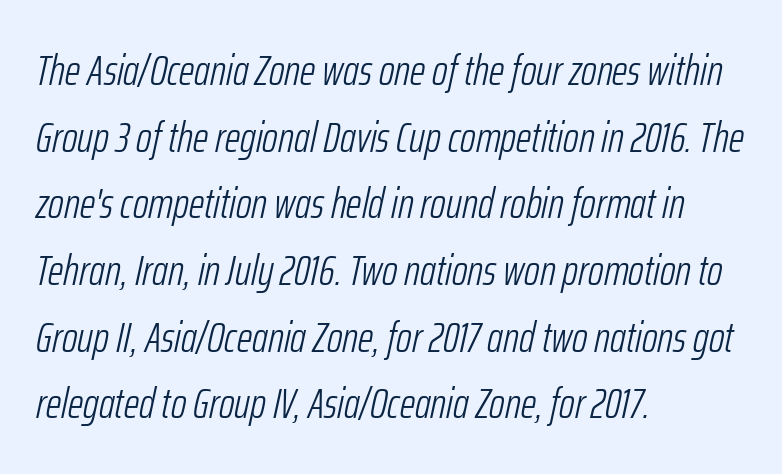
Q: Is the text bold? A: No.
Q: Is the text italic (slanted)? A: Yes, it leans right by about 12 degrees.
Q: Is the text underlined? A: No.
Q: How is the paragraph aligned? A: Left-aligned.
Q: Is the spacing between letters normal or unusually wide? A: Normal.
Q: Is the spacing between lines tight, normal or loose? A: Normal.
Q: Width (condensed, normal, or wide)? A: Condensed.
Q: Stroke contrast? A: Low.
Q: x-height? A: Medium.
Q: Monospaced? A: No.
